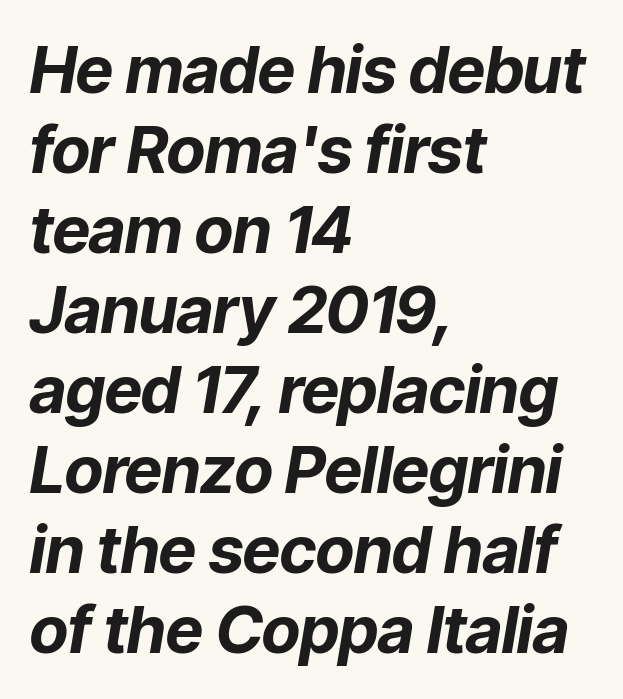
These lines keep a tight, regular rhythm from letter to letter. Line starts are locked; line ends wander. Notice how the stems are inclined rather than vertical — that's the hallmark of italics. Check under the words: just untouched page. The letters advance in unequal steps, a hallmark of proportional type.
